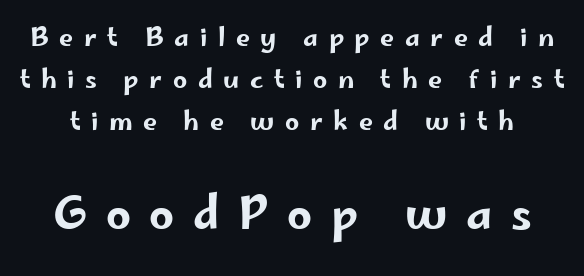
{"serif": "no", "italic": "no", "width": "wide", "stroke_contrast": "low", "x_height": "small", "monospaced": "no", "underline": "no", "line_spacing": "normal", "line_spacing_ratio": 1.69, "letter_spacing": "wide", "letter_spacing_em": 0.42, "larger_block": "second", "size_ratio": 1.76, "glyph_px": 44}
